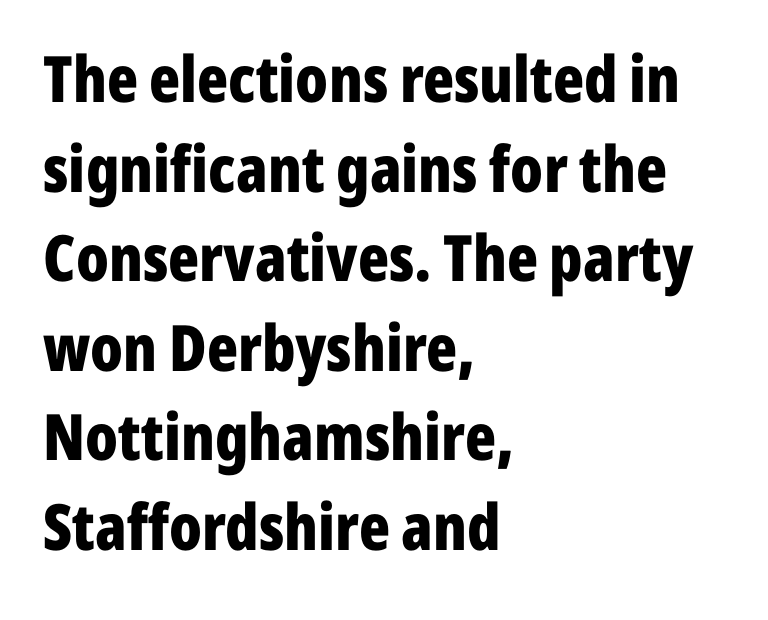
Q: Is the text bold? A: Yes.
Q: Is the text italic (slanted)? A: No, it is upright.
Q: Is the typeface a serif or a sans-serif typeface? A: Sans-serif.
Q: Is the text underlined? A: No.
Q: How is the paragraph aligned? A: Left-aligned.
Q: Is the spacing between letters normal or unusually wide? A: Normal.
Q: Is the spacing between lines tight, normal or loose? A: Normal.
Q: Width (condensed, normal, or wide)? A: Condensed.
Q: Stroke contrast? A: Low.
Q: x-height? A: Medium.
Q: Monospaced? A: No.
